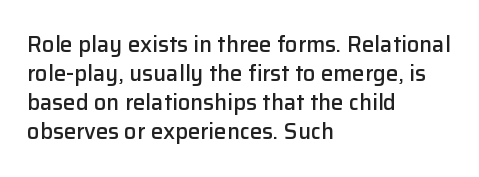
The image shows 22 px text type, upright; set left-aligned, normal line spacing (1.32x), normal letter spacing, not underlined.
